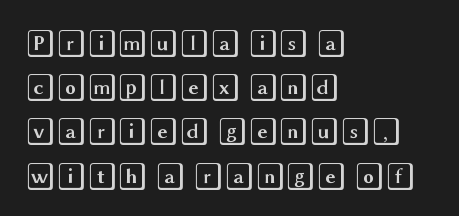
The typography opts for an upright posture over an oblique one. The lines sit at an ordinary, default distance from one another. Is the letter spacing exaggerated? No — it looks like the ordinary default. Words float on clear page, feet unadorned. The lines in this sample share a left origin and differ only in where they stop.
